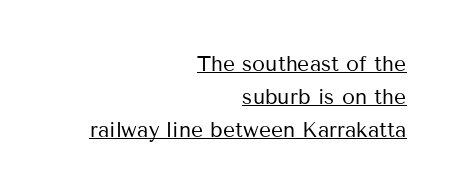
The image shows 21 px text type, upright; set right-aligned, normal line spacing (1.58x), normal letter spacing, underlined.
